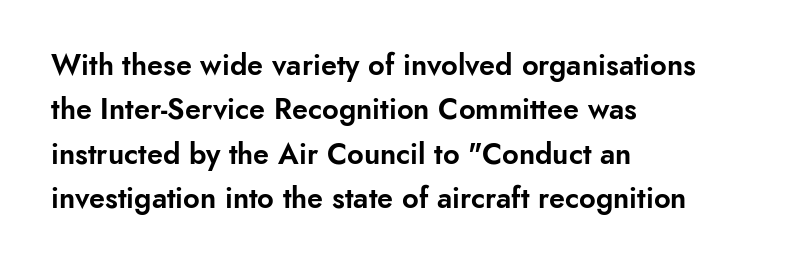
You could call the tracking neutral — neither tight nor loose. Is there much room between lines? A standard amount, neither cramped nor airy. A classic flush-left, rag-right setting is used for this passage. A typesetter would call this proportional, since set widths differ per character. The type family on display is of the sans-serif kind.
